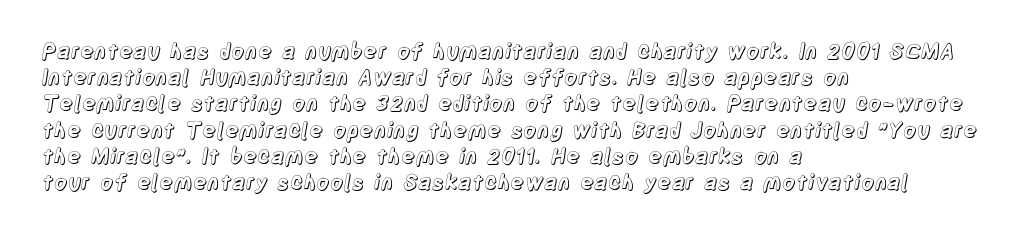
Q: Is the text italic (slanted)? A: Yes.
Q: Is the text underlined? A: No.
Q: How is the paragraph aligned? A: Left-aligned.
Q: Is the spacing between letters normal or unusually wide? A: Normal.
Q: Is the spacing between lines tight, normal or loose? A: Normal.
